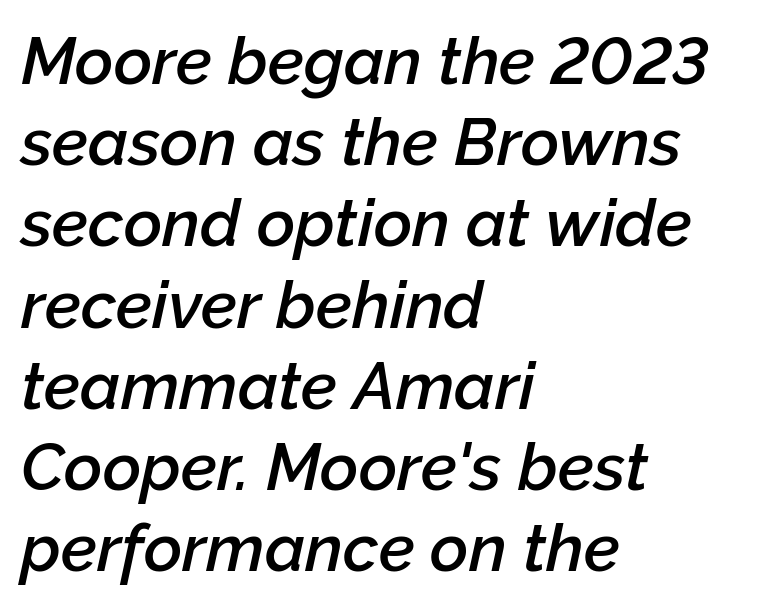
The image shows 66 px semibold type, italic (leaning right); set left-aligned, line spacing 1.23x, normal letter spacing, not underlined; low stroke contrast and a medium x-height.
